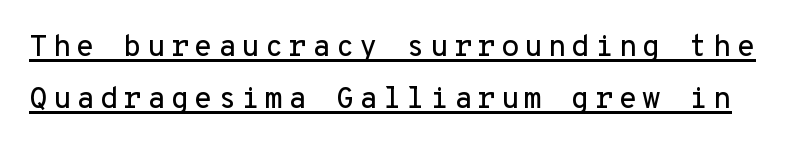
{"serif": "no", "italic": "no", "width": "normal", "stroke_contrast": "low", "x_height": "medium", "monospaced": "yes", "underline": "yes", "line_spacing_ratio": 1.74, "glyph_px": 30}
